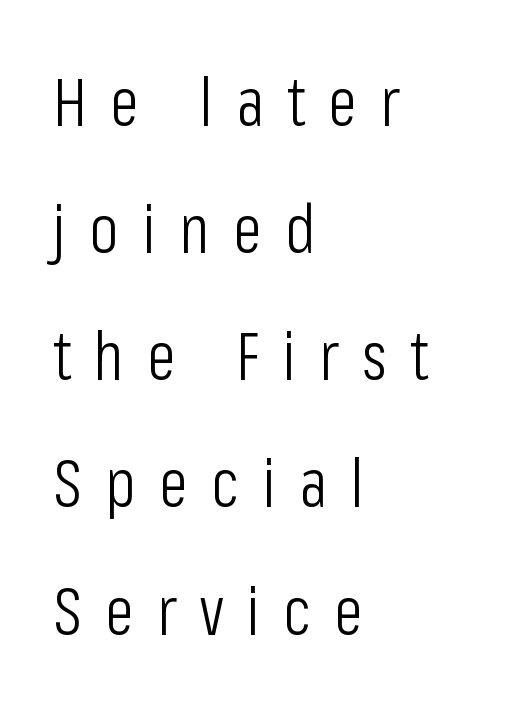
Q: Is the text bold? A: No.
Q: Is the text italic (slanted)? A: No, it is upright.
Q: Is the typeface a serif or a sans-serif typeface? A: Sans-serif.
Q: Is the text underlined? A: No.
Q: How is the paragraph aligned? A: Left-aligned.
Q: Is the spacing between letters normal or unusually wide? A: Unusually wide.
Q: Width (condensed, normal, or wide)? A: Condensed.
Q: Stroke contrast? A: Low.
Q: x-height? A: Medium.
Q: Monospaced? A: No.
